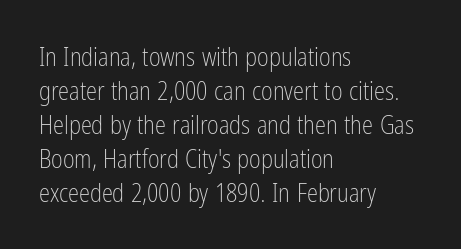
{"italic": "no", "bold": "no", "underline": "no", "align": "left", "line_spacing": "normal", "line_spacing_ratio": 1.36, "letter_spacing": "normal", "letter_spacing_em": 0.0, "glyph_px": 25}
